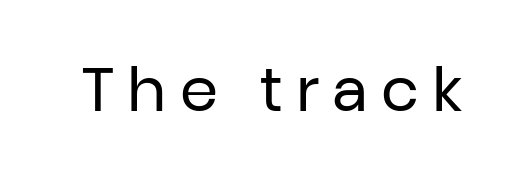
{"serif": "no", "italic": "no", "bold": "no", "weight": "regular", "width": "normal", "stroke_contrast": "low", "x_height": "medium", "monospaced": "no", "underline": "no", "letter_spacing": "wide", "letter_spacing_em": 0.22, "glyph_px": 61}
